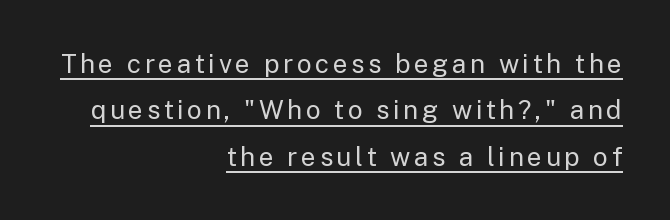
Q: Is the text bold? A: No.
Q: Is the text italic (slanted)? A: No, it is upright.
Q: Is the text underlined? A: Yes.
Q: How is the paragraph aligned? A: Right-aligned.
